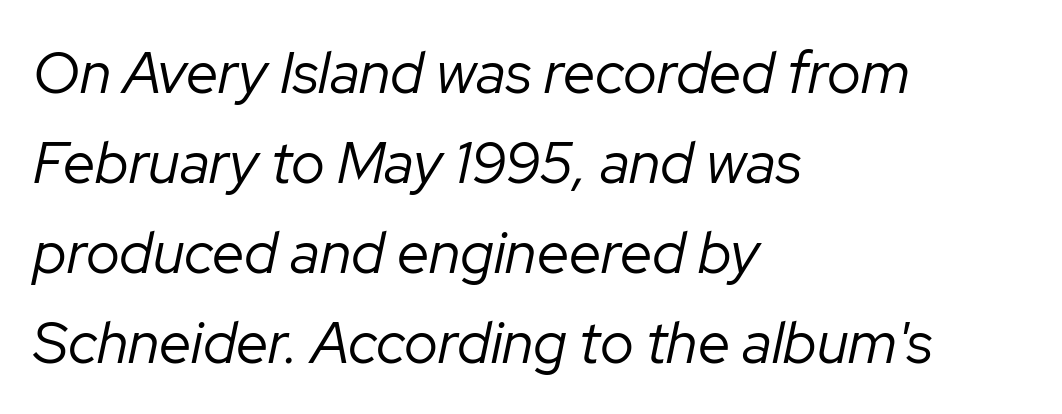
Stroke thickness stays within the range of a standard reading face or lighter. The gaps between neighbouring characters are ordinary and unremarkable. The lines are quadded left. The face used here is proportionally spaced, like ordinary book or web type. If you drew a line through each stem, it would be angled. Quick note: underline off.
